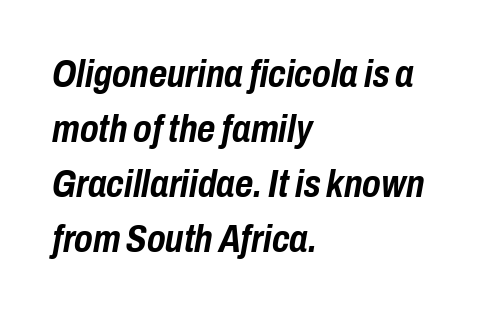
The image shows 39 px semibold, condensed type, italic (leaning right); set left-aligned, normal line spacing (1.41x), normal letter spacing, not underlined; low stroke contrast and a medium x-height.
